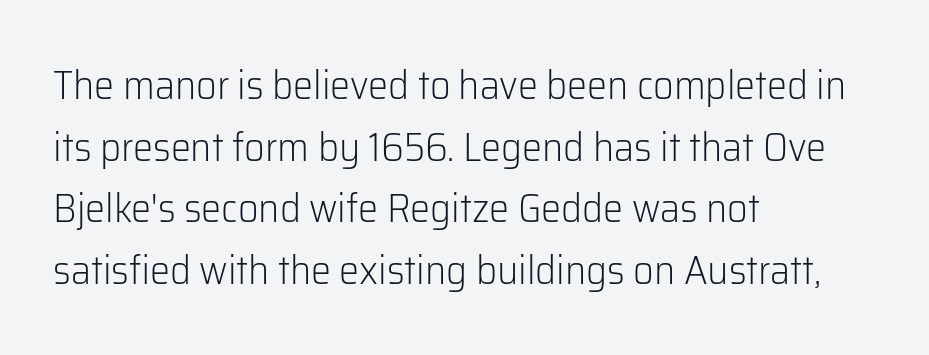
Regarding serifs, this sample does without them. The ragged edge is on the right, which tells us the setting is flush left. The letters advance in unequal steps, a hallmark of proportional type. This rendering leaves character spacing at its baseline value. One glance says typical: line gaps are just what's usual. The strokes are not fattened; the text isn't bold.
